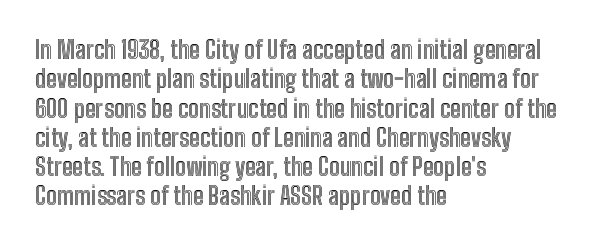
{"italic": "no", "underline": "no", "align": "left", "line_spacing_ratio": 1.22, "letter_spacing": "normal", "letter_spacing_em": 0.0, "glyph_px": 24}
